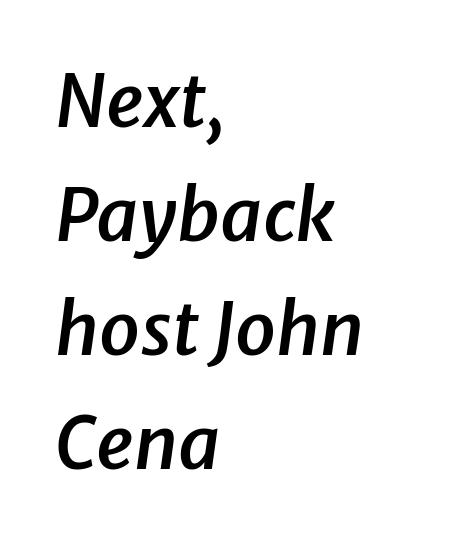
The image shows 73 px semibold type, italic (leaning right); set left-aligned, normal line spacing (1.56x), normal letter spacing, not underlined; low stroke contrast and a medium x-height.
